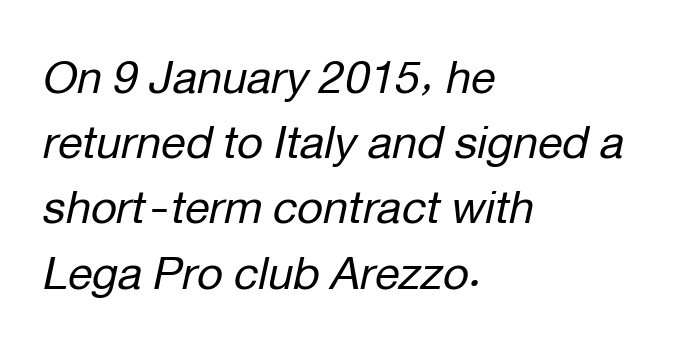
Q: Is the text bold? A: No.
Q: Is the text italic (slanted)? A: Yes, it leans right by about 12 degrees.
Q: Is the text underlined? A: No.
Q: How is the paragraph aligned? A: Left-aligned.
Q: Is the spacing between letters normal or unusually wide? A: Normal.
Q: Is the spacing between lines tight, normal or loose? A: Normal.
Q: Width (condensed, normal, or wide)? A: Normal.
Q: Stroke contrast? A: Low.
Q: x-height? A: Medium.
Q: Monospaced? A: No.
